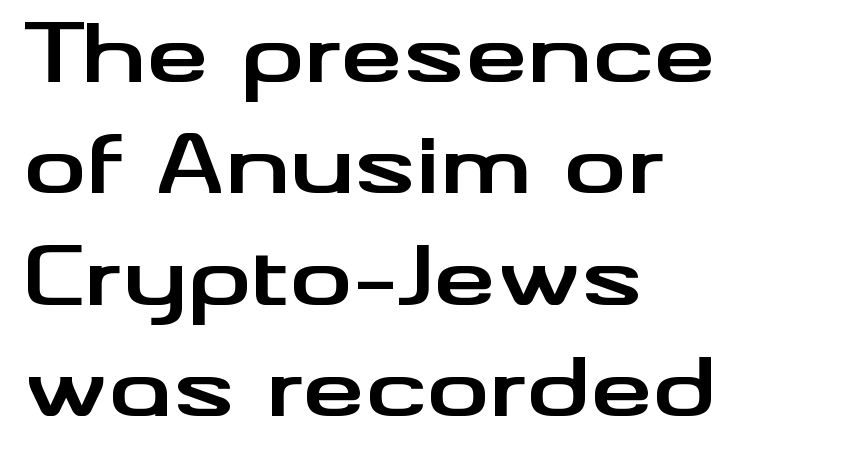
The image shows 79 px bold, wide sans-serif type, upright; set left-aligned, normal line spacing (1.41x), normal letter spacing, not underlined; medium stroke contrast and a small x-height.
